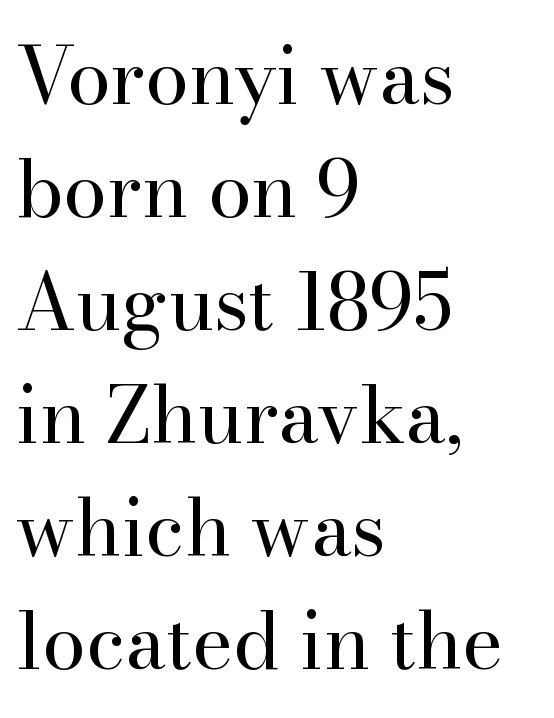
The image shows 78 px regular-weight serif type, upright; set left-aligned, normal line spacing (1.45x), normal letter spacing, not underlined; high stroke contrast and a small x-height.
